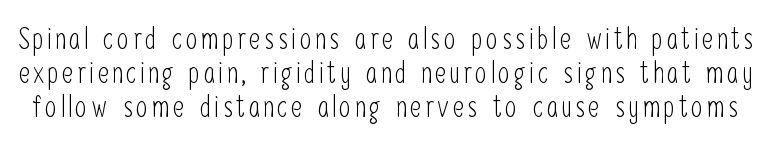
The image shows 30 px light, condensed sans-serif type, upright; set tight line spacing (1.13x), not underlined; low stroke contrast and a medium x-height.
